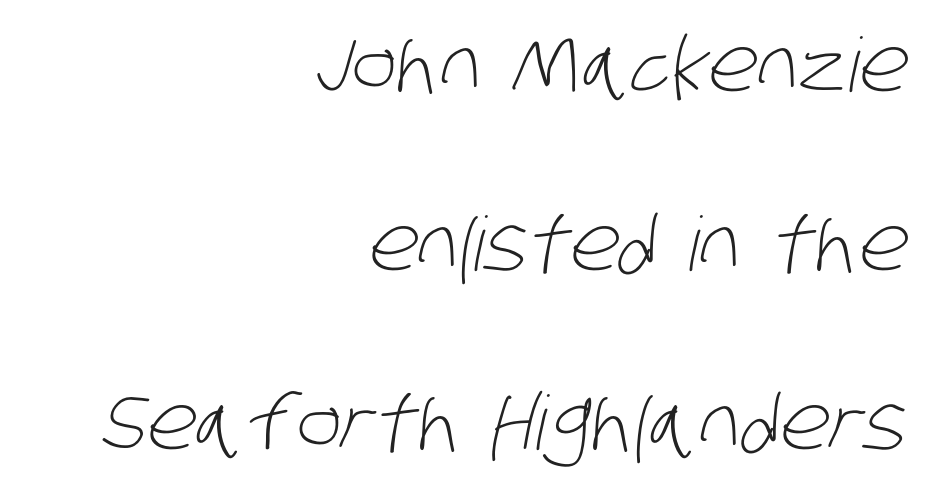
The image shows 75 px light, condensed sans-serif type; set right-aligned, loose line spacing (2.39x), normal letter spacing, not underlined; low stroke contrast and a large x-height.
